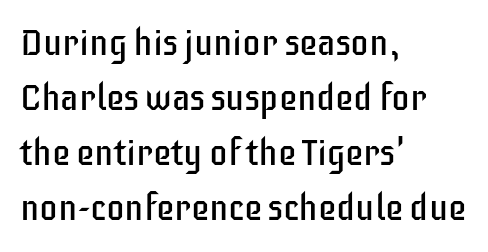
The image shows 37 px regular-weight, condensed sans-serif type, upright; set left-aligned, normal line spacing (1.49x), normal letter spacing, not underlined; low stroke contrast and a large x-height.
